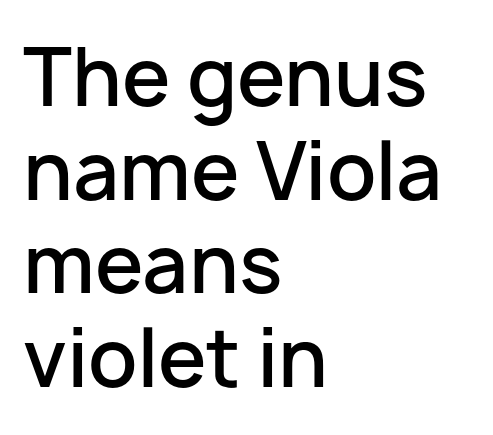
Q: Is the text bold? A: Semi-bold.
Q: Is the text italic (slanted)? A: No, it is upright.
Q: Is the typeface a serif or a sans-serif typeface? A: Sans-serif.
Q: Is the text underlined? A: No.
Q: How is the paragraph aligned? A: Left-aligned.
Q: Is the spacing between letters normal or unusually wide? A: Normal.
Q: Width (condensed, normal, or wide)? A: Normal.
Q: Stroke contrast? A: Low.
Q: x-height? A: Medium.
Q: Monospaced? A: No.
